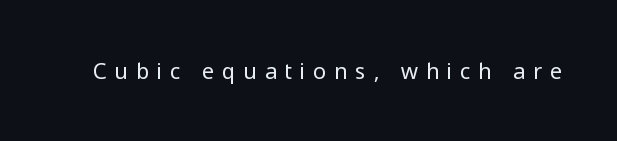
The image shows 22 px text type, upright; set unusually wide letter spacing (+0.37 em), not underlined.
